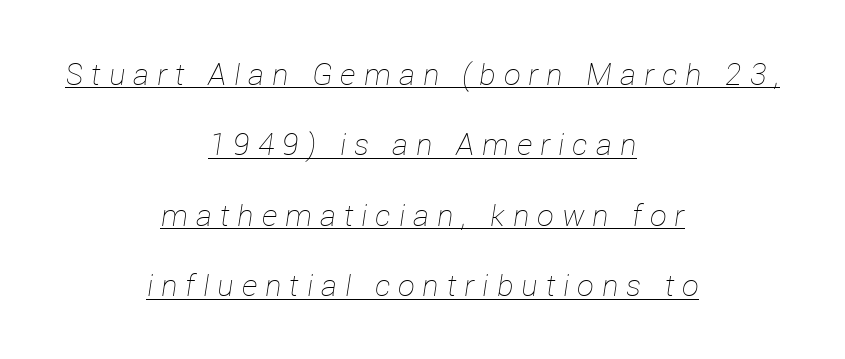
Q: Is the text bold? A: No.
Q: Is the text italic (slanted)? A: Yes, it leans right by about 12 degrees.
Q: Is the text underlined? A: Yes.
Q: How is the paragraph aligned? A: Centered.
Q: Is the spacing between letters normal or unusually wide? A: Unusually wide.
Q: Is the spacing between lines tight, normal or loose? A: Loose.
Q: Width (condensed, normal, or wide)? A: Normal.
Q: Stroke contrast? A: Low.
Q: x-height? A: Medium.
Q: Monospaced? A: No.
